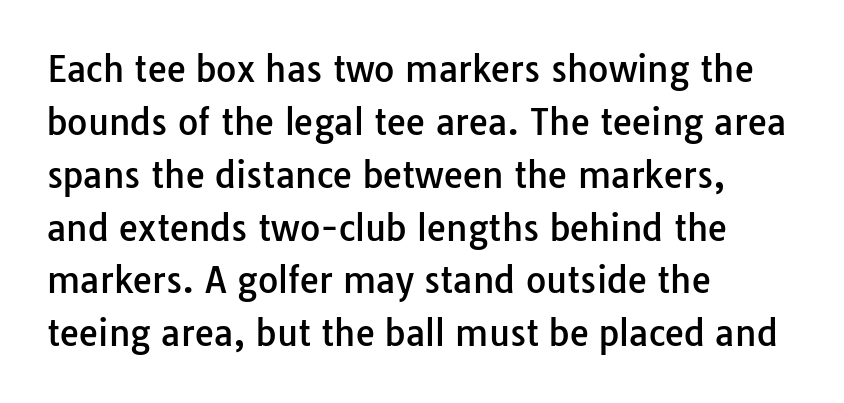
The image shows 35 px sans-serif type, upright; set left-aligned, normal line spacing (1.51x), normal letter spacing, not underlined; low stroke contrast and a medium x-height.
